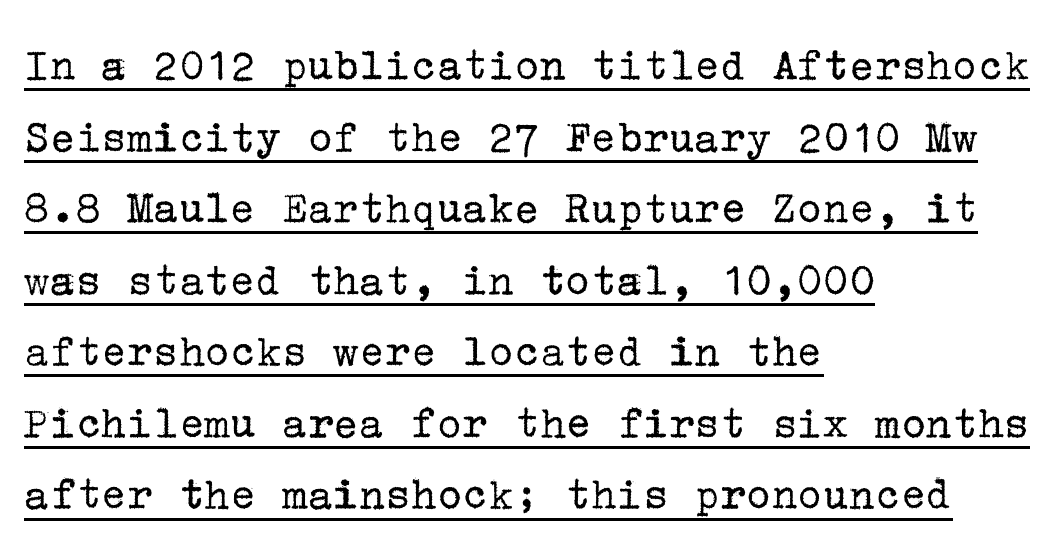
Underline: present. Font category for this specimen: serif. Notice how the passage keeps a crisp vertical edge on the left only. How would I describe the line gaps? Plain and ordinary. The lettering stays uniformly vertical, giving the passage a roman look.
